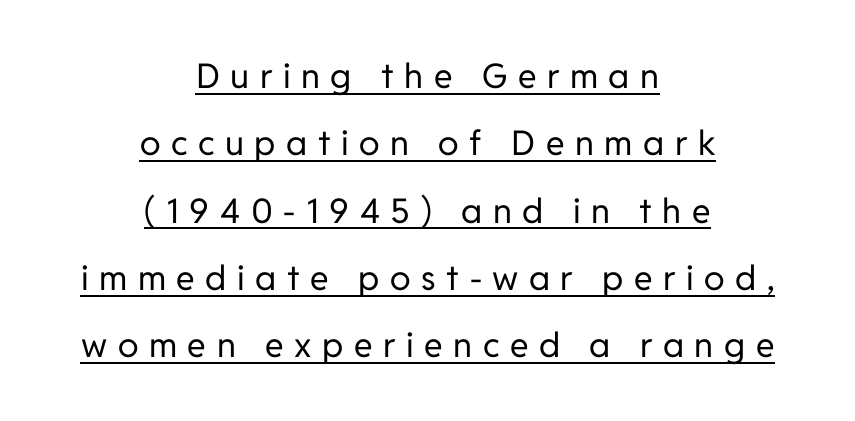
Every stem runs plumb, perpendicular to the baseline. Each word looks stretched out because of the extra space between its letters. This sample trades compactness for vertical openness between lines. Serif or sans? Sans — the stroke terminals are bare. A typesetter would call this proportional, since set widths differ per character.
